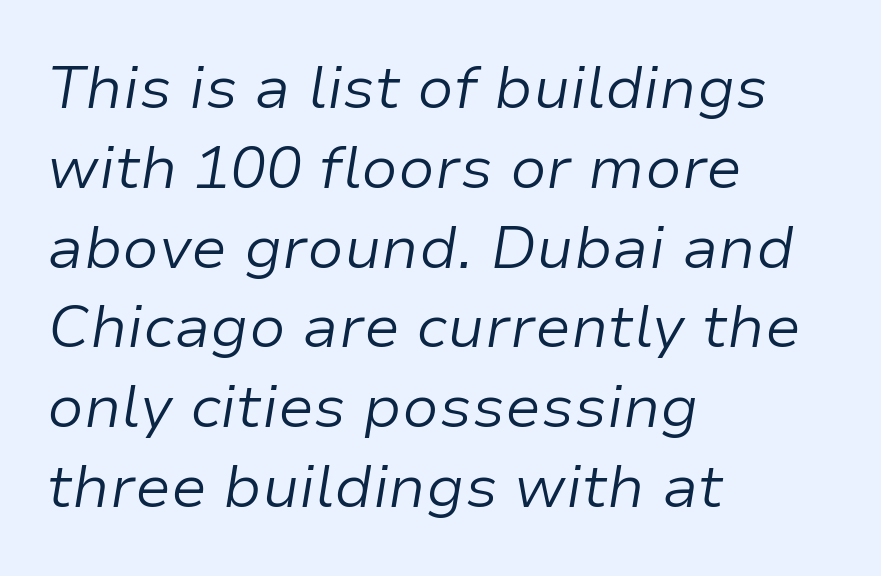
Designer's note — italics engaged. Is this a fixed-width face? No — the glyphs have proportional, varying widths. Each row of text sits above clean, open space. One glance says typical: line gaps are just what's usual. Caption: standard tracking, unaltered.
